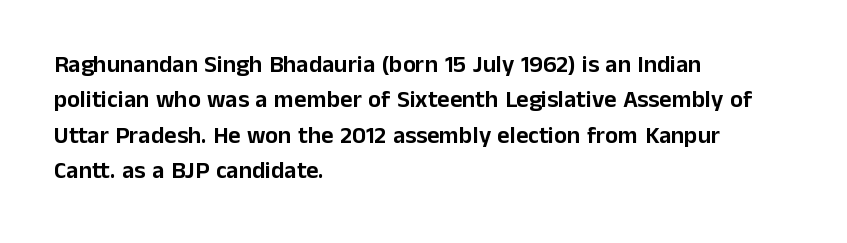
The passage shown stacks its lines at a standard gap. No extra tracking has been applied to these lines. Compared with a centered layout, this one pins lines to the left instead. The area under the type is left untouched. When letters stand straight like this, we call the style roman or upright.
